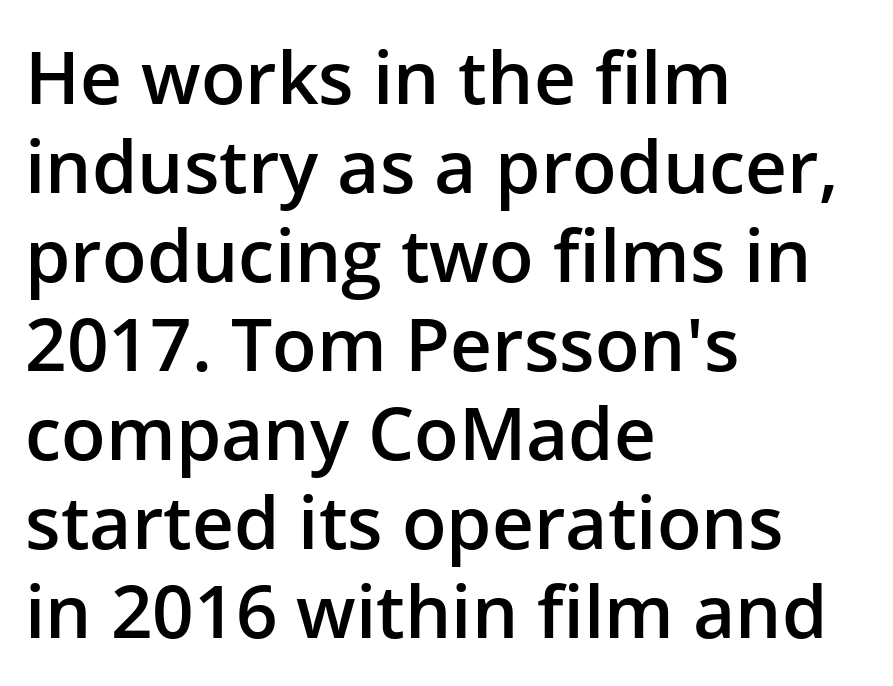
Caption: standard tracking, unaltered. The letters advance in unequal steps, a hallmark of proportional type. Is the type bold? Partly — it's a semibold, heavier than regular but not fully bold. Type without underlining. A typesetter would label this face a sans.
